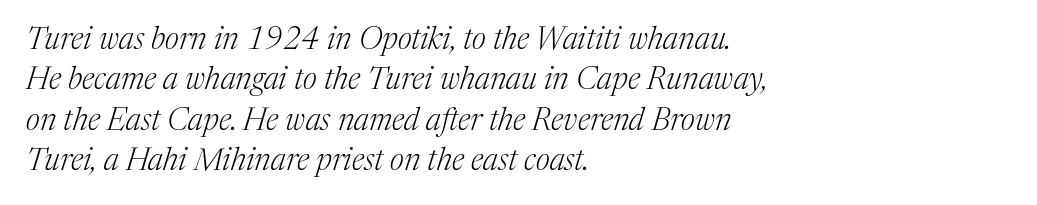
{"serif": "yes", "italic": "yes", "lean": "right", "slant_degrees": 17, "bold": "no", "weight": "light", "width": "normal", "stroke_contrast": "medium", "x_height": "medium", "monospaced": "no", "underline": "no", "align": "left", "line_spacing": "normal", "line_spacing_ratio": 1.3, "letter_spacing": "normal", "letter_spacing_em": 0.0, "glyph_px": 31}
